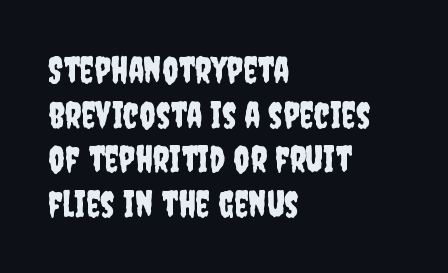
Q: Is the text italic (slanted)? A: No, it is upright.
Q: Is the typeface a serif or a sans-serif typeface? A: Sans-serif.
Q: Is the text underlined? A: No.
Q: How is the paragraph aligned? A: Left-aligned.
Q: Is the spacing between letters normal or unusually wide? A: Normal.
Q: Width (condensed, normal, or wide)? A: Condensed.
Q: Stroke contrast? A: Low.
Q: x-height? A: Large.
Q: Monospaced? A: No.
